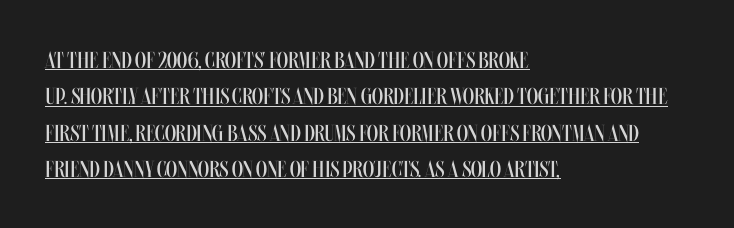
{"italic": "no", "bold": "no", "underline": "yes", "align": "left", "line_spacing": "normal", "line_spacing_ratio": 1.58, "letter_spacing": "normal", "letter_spacing_em": 0.0, "glyph_px": 23}
